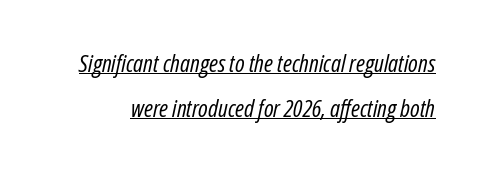
Q: Is the text bold? A: No.
Q: Is the text italic (slanted)? A: Yes, it leans right by about 12 degrees.
Q: Is the text underlined? A: Yes.
Q: Is the spacing between letters normal or unusually wide? A: Normal.
